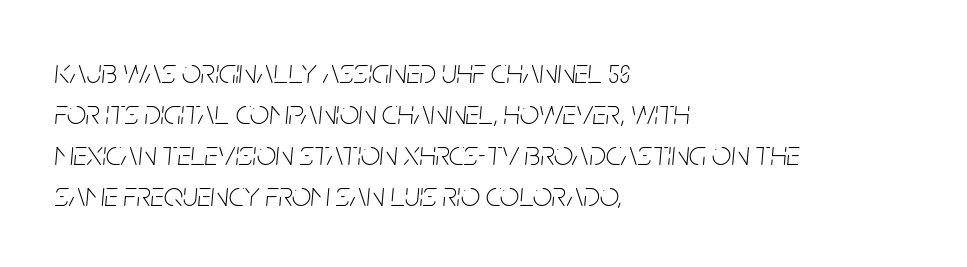
The face used here is proportionally spaced, like ordinary book or web type. This sample uses plain, unmodified letter spacing. The face looks like a standard text weight, possibly lighter. Notice how the stems are inclined rather than vertical — that's the hallmark of italics. Type without underlining. These lines stack with their left ends in a neat column.
